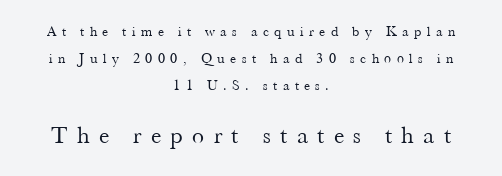
The strokes carry an ordinary text weight at most. These two chunks differ in scale, with the bottom chunk taking the larger measure. It's the straight-up-and-down kind of type. Compared with typical body copy, the letter spacing here is much looser.
